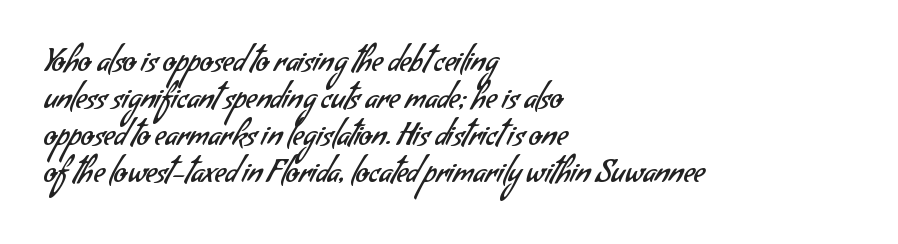
Q: Is the text bold? A: No.
Q: Is the typeface a serif or a sans-serif typeface? A: Sans-serif.
Q: Is the text underlined? A: No.
Q: How is the paragraph aligned? A: Left-aligned.
Q: Is the spacing between letters normal or unusually wide? A: Normal.
Q: Width (condensed, normal, or wide)? A: Normal.
Q: Stroke contrast? A: Low.
Q: x-height? A: Small.
Q: Monospaced? A: No.
